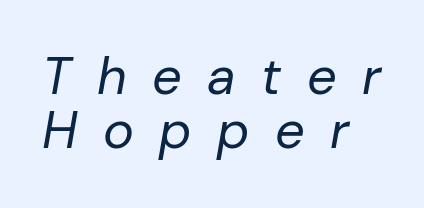
The image shows 52 px regular-weight type, italic (leaning right); set tight line spacing (1.04x), unusually wide letter spacing (+0.49 em), not underlined; low stroke contrast and a medium x-height.
